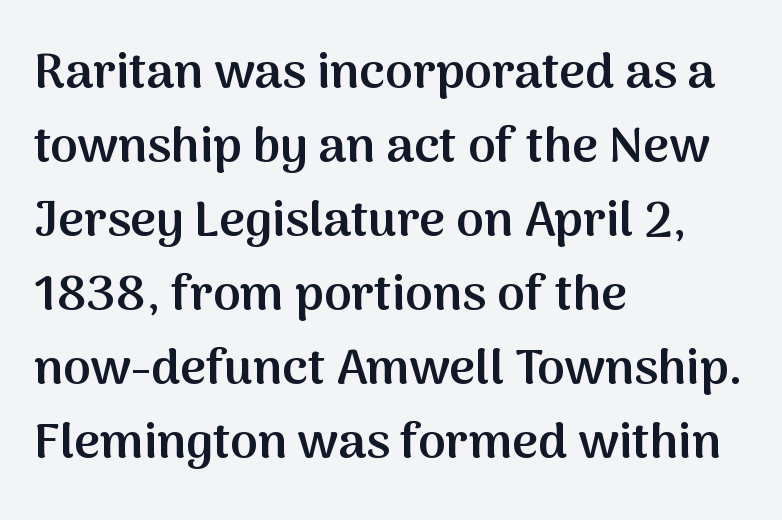
Compared with typical body copy, the letter spacing here is the same. Type style note: lacks serifs. Proportional: the letters do not fall into vertical columns. What weight is shown? A semibold, between regular and bold. The space directly below the letters is spotless.
